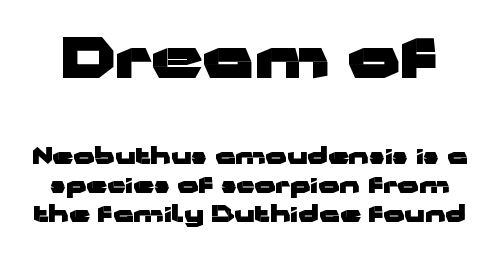
These lines are rendered in a variable-pitch font. In terms of leading, this rendering sits right in the middle. Typographic density is high because the face is bold. Do the letters lean? They stand straight. The rendering keeps characters at their native spacing.
